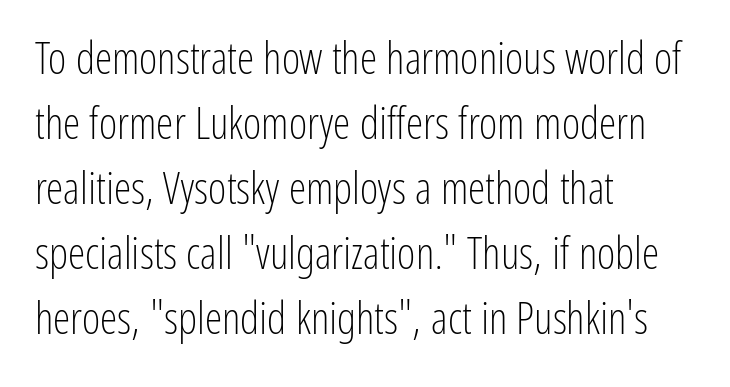
The image shows 44 px light, condensed sans-serif type, upright; set left-aligned, normal line spacing (1.48x), normal letter spacing, not underlined; low stroke contrast and a medium x-height.
